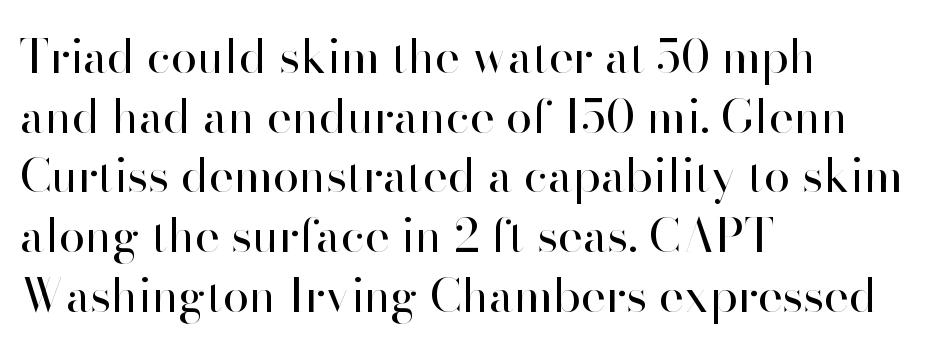
{"serif": "no", "italic": "no", "bold": "no", "weight": "regular", "width": "normal", "stroke_contrast": "high", "x_height": "small", "monospaced": "no", "underline": "no", "align": "left", "line_spacing": "normal", "line_spacing_ratio": 1.27, "letter_spacing": "normal", "letter_spacing_em": 0.0, "glyph_px": 47}
